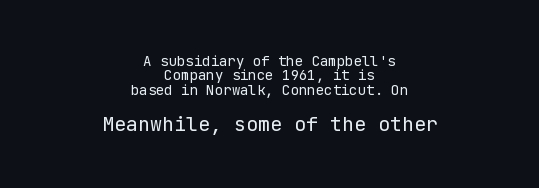
{"italic": "no", "bold": "no", "underline": "no", "align": "center", "line_spacing": "tight", "line_spacing_ratio": 1.02, "letter_spacing": "normal", "letter_spacing_em": 0.0, "larger_block": "second", "size_ratio": 1.43, "glyph_px": 20}
